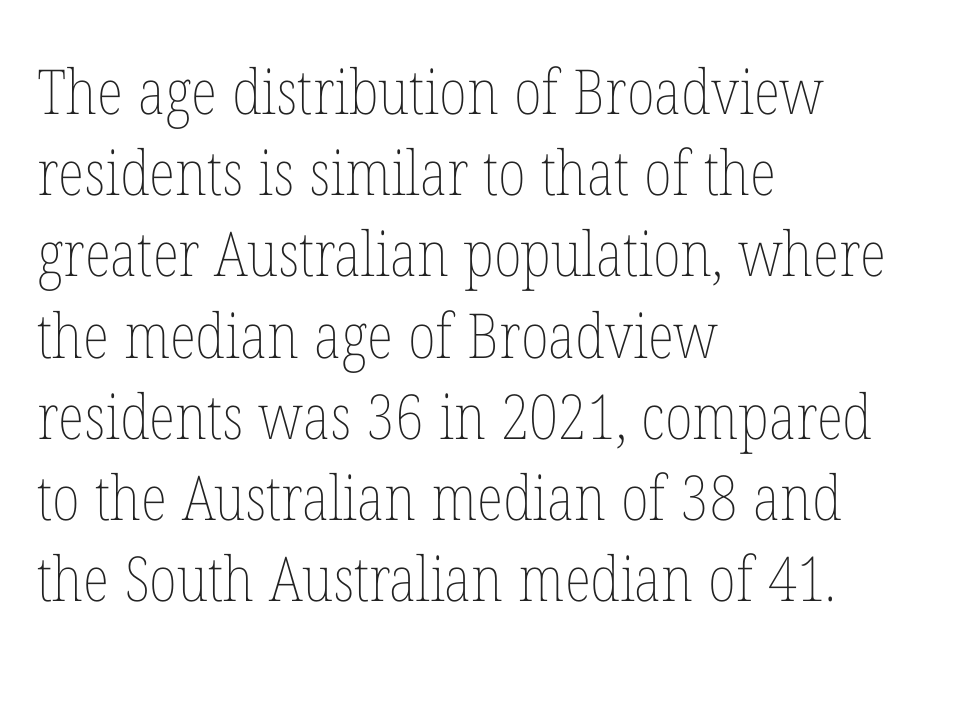
{"italic": "no", "bold": "no", "weight": "thin", "width": "condensed", "stroke_contrast": "low", "x_height": "medium", "monospaced": "no", "underline": "no", "align": "left", "line_spacing": "normal", "line_spacing_ratio": 1.31, "letter_spacing": "normal", "letter_spacing_em": 0.0, "glyph_px": 62}
